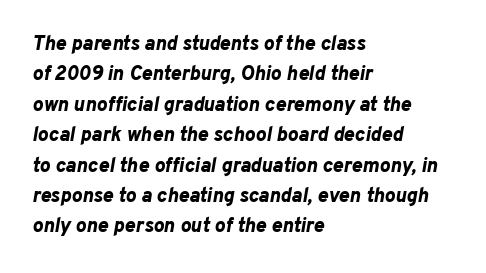
The image shows 20 px bold type, italic (leaning right); set left-aligned, normal line spacing (1.52x), normal letter spacing, not underlined.
